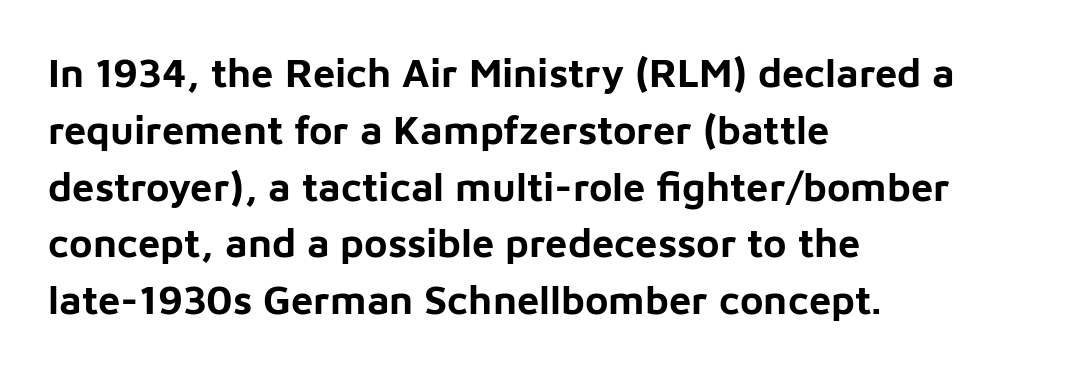
{"serif": "no", "italic": "no", "bold": "yes", "weight": "bold", "width": "normal", "stroke_contrast": "low", "x_height": "medium", "monospaced": "no", "underline": "no", "align": "left", "line_spacing": "normal", "line_spacing_ratio": 1.42, "letter_spacing": "normal", "letter_spacing_em": 0.0, "glyph_px": 40}
